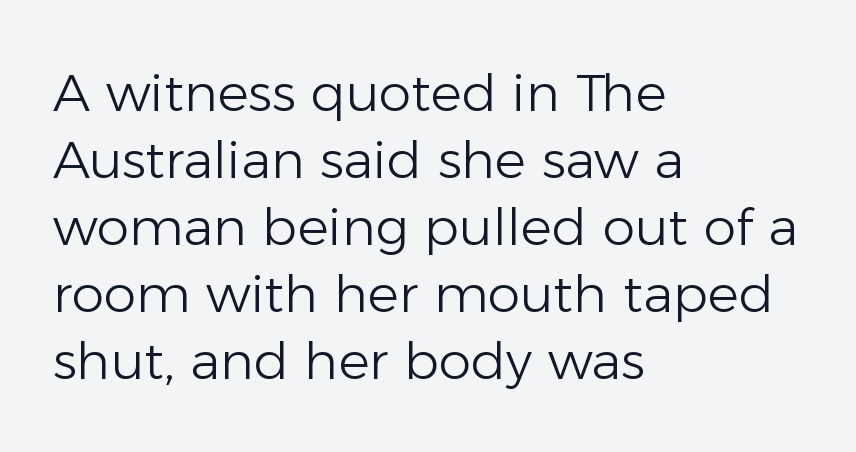
Q: Is the text bold? A: No.
Q: Is the text italic (slanted)? A: No, it is upright.
Q: Is the typeface a serif or a sans-serif typeface? A: Sans-serif.
Q: Is the text underlined? A: No.
Q: How is the paragraph aligned? A: Left-aligned.
Q: Is the spacing between letters normal or unusually wide? A: Normal.
Q: Is the spacing between lines tight, normal or loose? A: Normal.
Q: Width (condensed, normal, or wide)? A: Normal.
Q: Stroke contrast? A: Low.
Q: x-height? A: Medium.
Q: Monospaced? A: No.
